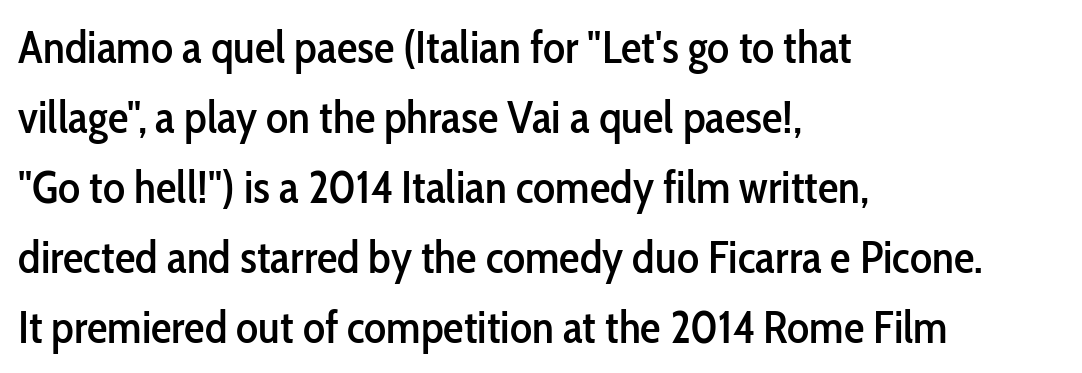
Grotesque or geometric, the face here clearly has no serifs. Looks like regular typesetting: each glyph gets only the width it needs. Glyph-to-glyph distance matches everyday printed text. The text block is weighted toward the left margin, trailing off unevenly rightward.
